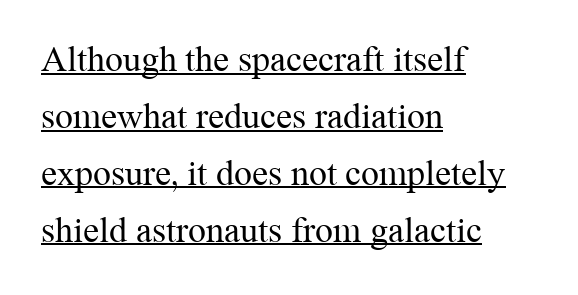
The image shows 36 px regular-weight serif type, upright; set left-aligned, normal line spacing (1.58x), normal letter spacing, underlined; medium stroke contrast and a medium x-height.
